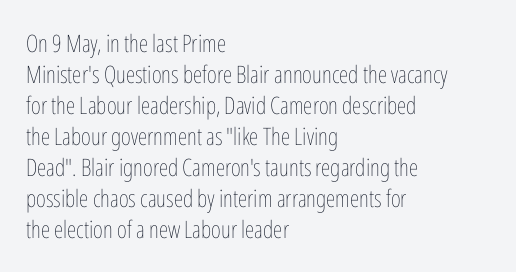
The image shows 24 px text type, upright; set left-aligned, normal line spacing (1.29x), normal letter spacing, not underlined.
